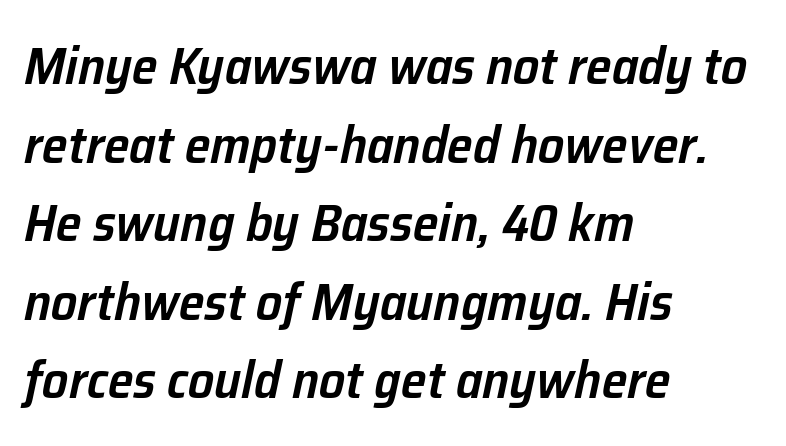
Spacing verdict: proportional, widths tailored to each character. Leading matches the norm, producing a regular column. Nothing unusual about the tracking: characters are spaced as the font intends. Tall strokes in this sample are angled rather than plumb. The characters look somewhat weighty, a semibold short of true bold.
